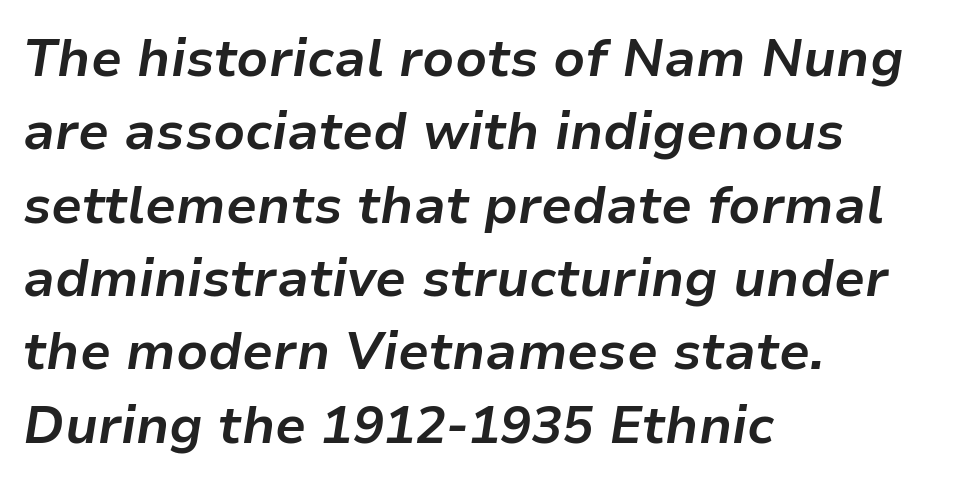
The image shows 52 px bold type, italic (leaning right); set left-aligned, normal line spacing (1.41x), normal letter spacing, not underlined; low stroke contrast and a medium x-height.
